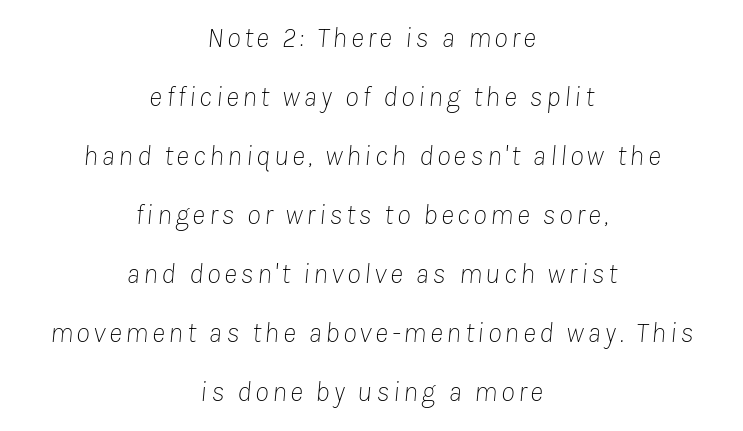
Q: Is the text bold? A: No.
Q: Is the text italic (slanted)? A: Yes, it leans right by about 8 degrees.
Q: Is the text underlined? A: No.
Q: How is the paragraph aligned? A: Centered.
Q: Is the spacing between lines tight, normal or loose? A: Loose.
Q: Width (condensed, normal, or wide)? A: Normal.
Q: Stroke contrast? A: Low.
Q: x-height? A: Medium.
Q: Monospaced? A: No.
